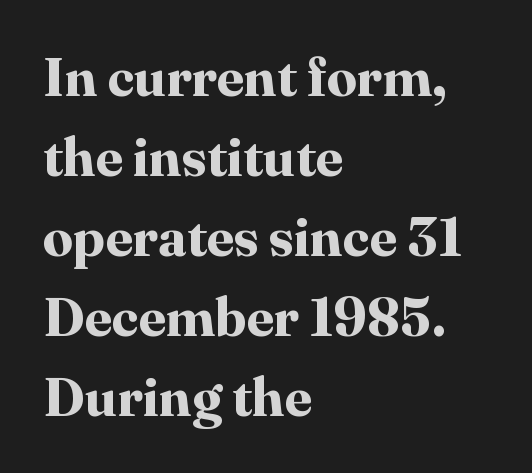
Pretty heavy lettering here — definitely bold. This sample keeps an unexceptional amount of space between lines. Observe the serifs anchoring each vertical stroke in this sample. If you drew a line through each stem, it would be perfectly vertical. No extra tracking has been applied to these lines.
